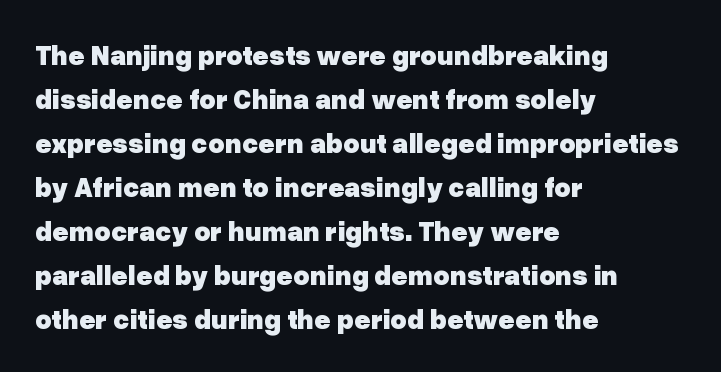
The lines are quadded left. Vertical strokes here are truly vertical. As a designer I'd log this as weight 700, bold. The rendering shows plain stroke endings on the letterforms — a sans-serif design.
